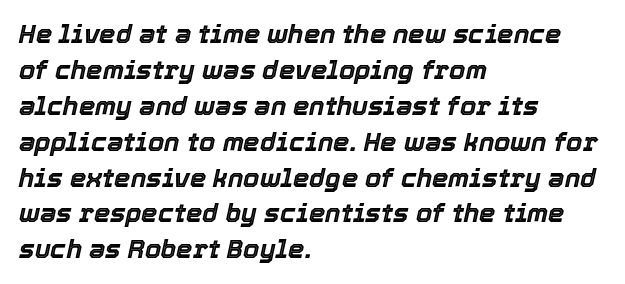
Honestly, the row spacing looks completely unremarkable. Descenders are the only things crossing below the line. The axis of the letterforms is tilted away from vertical. Horizontal alignment here is leftward, the default for most running prose.
